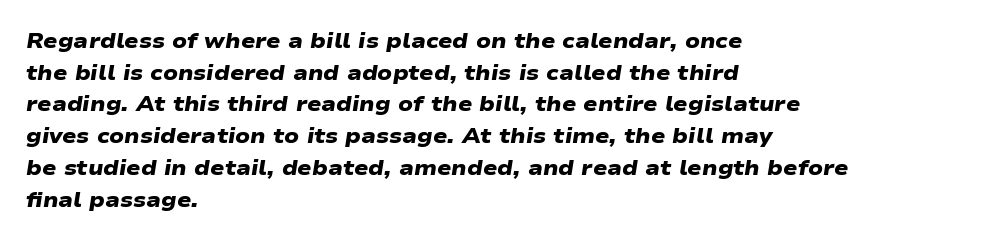
{"bold": "yes", "underline": "no", "align": "left", "line_spacing": "normal", "line_spacing_ratio": 1.51, "letter_spacing": "normal", "letter_spacing_em": 0.0, "glyph_px": 21}
